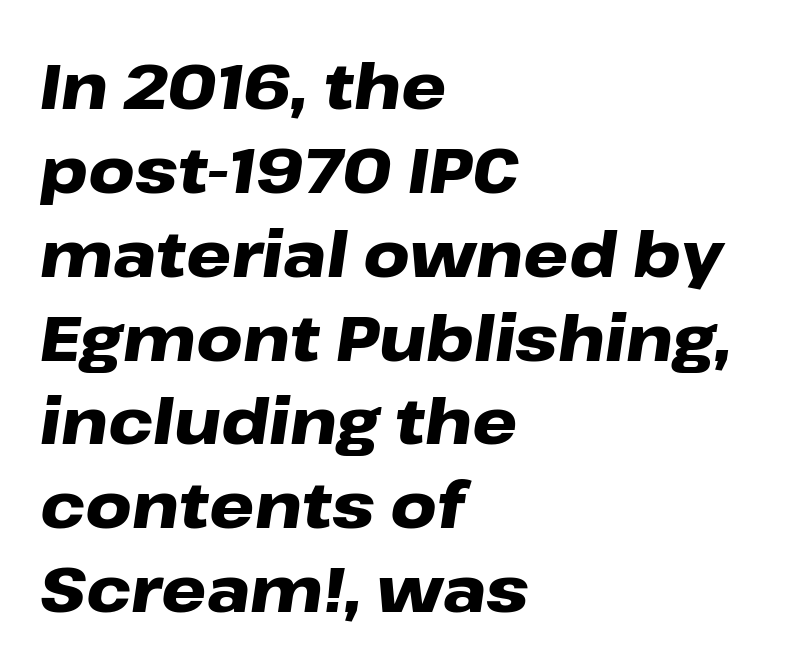
You could not count columns in this text — the font is proportionally spaced. These lines carry a lot of weight — the face is fully bold. The rows are spaced the way most documents space them. Each line starts at the same left margin while the right side varies. The glyphs are unaccompanied by any horizontal stroke below them.
